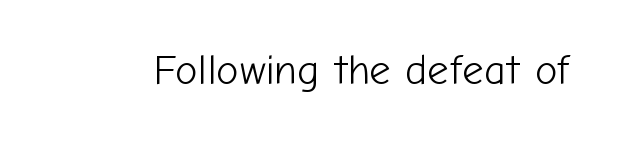
The image shows 42 px light sans-serif type, upright; set normal letter spacing, not underlined; low stroke contrast and a medium x-height.
